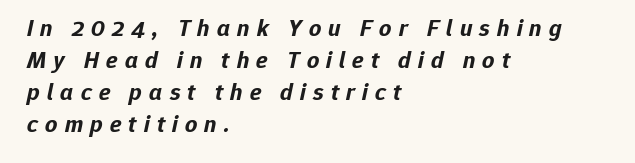
Q: Is the text bold? A: Yes.
Q: Is the text italic (slanted)? A: Yes, it leans right by about 12 degrees.
Q: Is the text underlined? A: No.
Q: How is the paragraph aligned? A: Left-aligned.
Q: Is the spacing between letters normal or unusually wide? A: Unusually wide.
Q: Is the spacing between lines tight, normal or loose? A: Normal.
